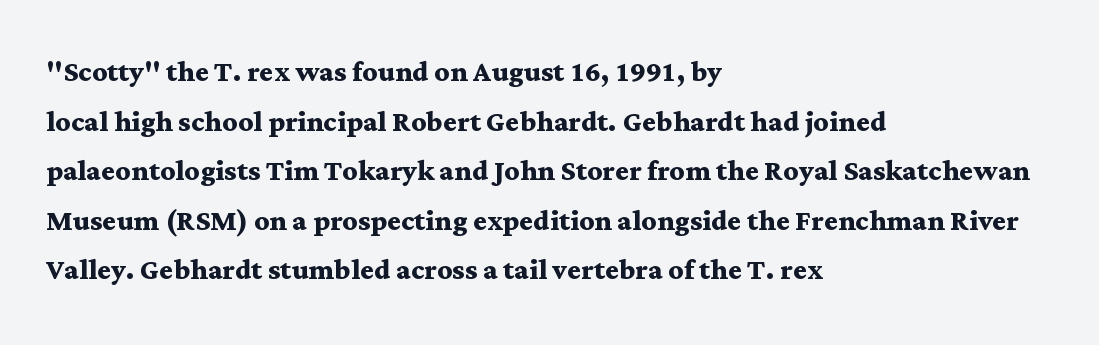
Q: Is the text bold? A: Yes.
Q: Is the text italic (slanted)? A: No, it is upright.
Q: Is the typeface a serif or a sans-serif typeface? A: Serif.
Q: Is the text underlined? A: No.
Q: How is the paragraph aligned? A: Left-aligned.
Q: Is the spacing between letters normal or unusually wide? A: Normal.
Q: Is the spacing between lines tight, normal or loose? A: Normal.
Q: Width (condensed, normal, or wide)? A: Wide.
Q: Stroke contrast? A: Medium.
Q: x-height? A: Medium.
Q: Monospaced? A: No.
